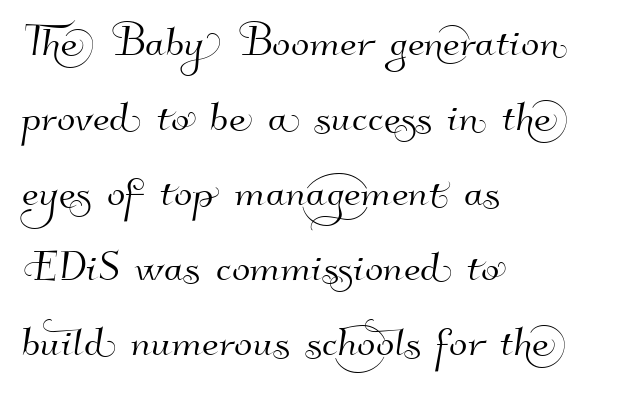
The image shows 54 px sans-serif type; set left-aligned, normal line spacing (1.39x), normal letter spacing, not underlined; high stroke contrast and a small x-height.
